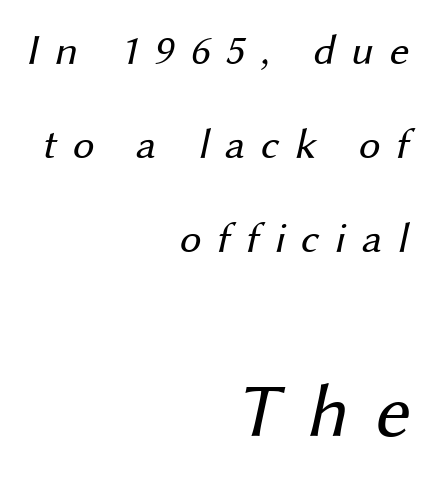
Q: Is the text bold? A: No.
Q: Is the typeface a serif or a sans-serif typeface? A: Sans-serif.
Q: Is the text underlined? A: No.
Q: How is the paragraph aligned? A: Right-aligned.
Q: Is the spacing between letters normal or unusually wide? A: Unusually wide.
Q: Is the spacing between lines tight, normal or loose? A: Loose.
Q: Which block of text is set in a larger size, the first (top) or the second (bottom)? A: The second (bottom) one.
Q: Width (condensed, normal, or wide)? A: Normal.
Q: Stroke contrast? A: Medium.
Q: x-height? A: Medium.
Q: Monospaced? A: No.
